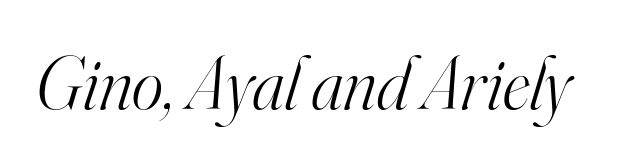
Q: Is the text bold? A: No.
Q: Is the text italic (slanted)? A: Yes, it leans right by about 16 degrees.
Q: Is the typeface a serif or a sans-serif typeface? A: Serif.
Q: Is the text underlined? A: No.
Q: Is the spacing between letters normal or unusually wide? A: Normal.
Q: Width (condensed, normal, or wide)? A: Normal.
Q: Stroke contrast? A: High.
Q: x-height? A: Small.
Q: Monospaced? A: No.
